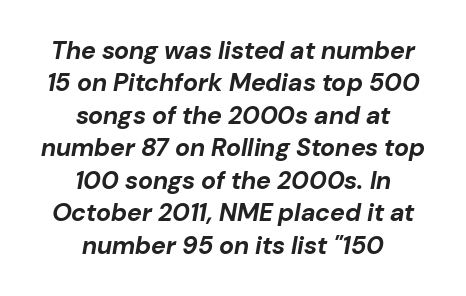
The image shows 25 px bold type, italic (leaning right); set centered, normal line spacing (1.3x), normal letter spacing, not underlined.
